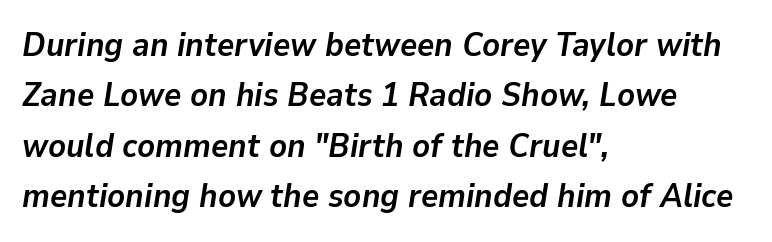
Would a proofreader flag this as italicized? Yes. The space between consecutive lines is moderate. A dark, heavy texture on the line: the type is bold. Spacing verdict: proportional, widths tailored to each character. The paragraph has a hard left edge and a soft right edge. The string is rendered with underlining switched off.
